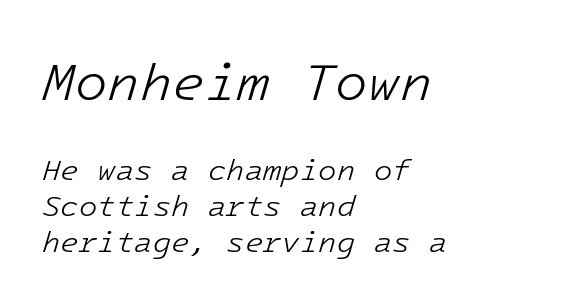
{"italic": "yes", "lean": "right", "slant_degrees": 16, "bold": "no", "weight": "light", "width": "normal", "stroke_contrast": "low", "x_height": "medium", "monospaced": "yes", "underline": "no", "align": "left", "line_spacing_ratio": 1.19, "letter_spacing": "normal", "letter_spacing_em": 0.0, "larger_block": "first", "size_ratio": 1.77, "glyph_px": 53}
